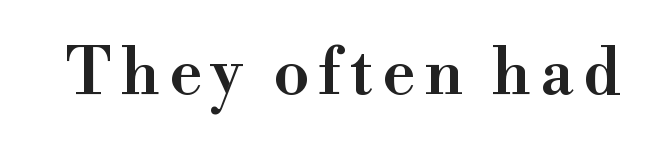
These lines were composed using upright roman letters. Semibold letterforms, between regular and bold. Observe the serifs anchoring each vertical stroke in this sample. The area under the type is left untouched.
